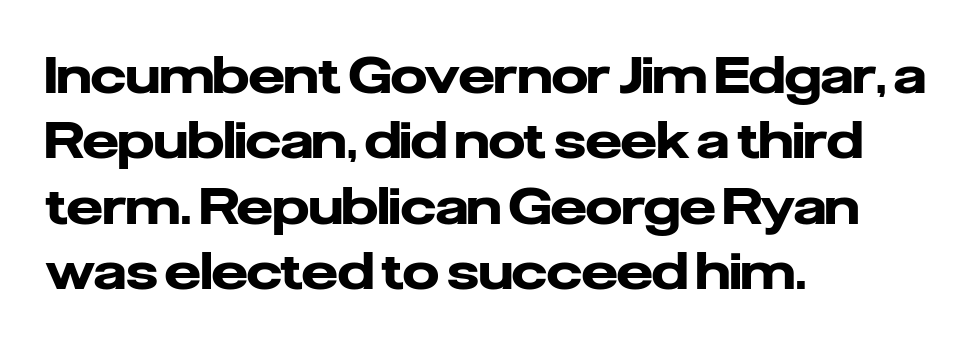
The strip under each line holds only bare page. The setting favours the left margin, as ordinary paragraphs usually do. Is there much room between lines? A standard amount, neither cramped nor airy. Nothing sits at the stroke ends, so this counts as sans-serif.
